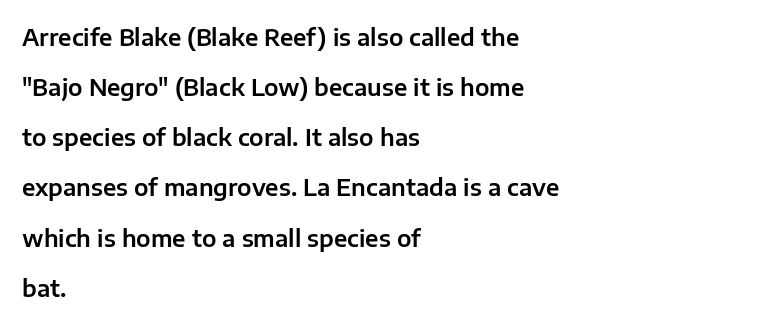
The image shows 23 px text type, upright; set left-aligned, loose line spacing (2.18x), normal letter spacing, not underlined.
